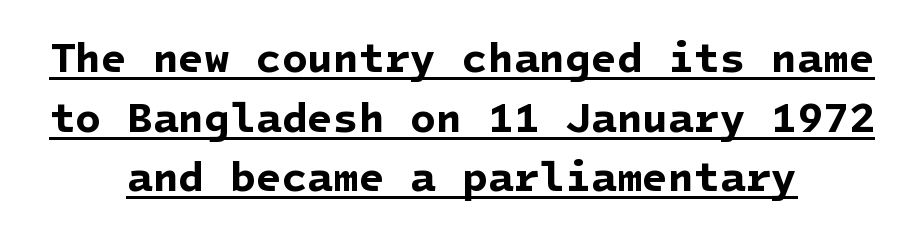
Students, observe the line beneath the letters — that is underlining. Look at the tracking — it's just the regular setting, nothing added. Leftover space on each line is divided equally before and after the words. Stroke terminals: plain, sans-serif. Whoever set this chose a conventional vertical rhythm.
